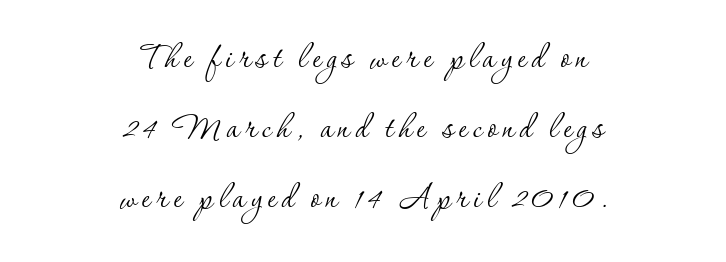
Q: Is the text bold? A: No.
Q: Is the text italic (slanted)? A: Yes.
Q: Is the typeface a serif or a sans-serif typeface? A: Serif.
Q: Is the text underlined? A: No.
Q: How is the paragraph aligned? A: Centered.
Q: Is the spacing between lines tight, normal or loose? A: Normal.
Q: Width (condensed, normal, or wide)? A: Normal.
Q: Stroke contrast? A: Low.
Q: x-height? A: Small.
Q: Monospaced? A: No.
